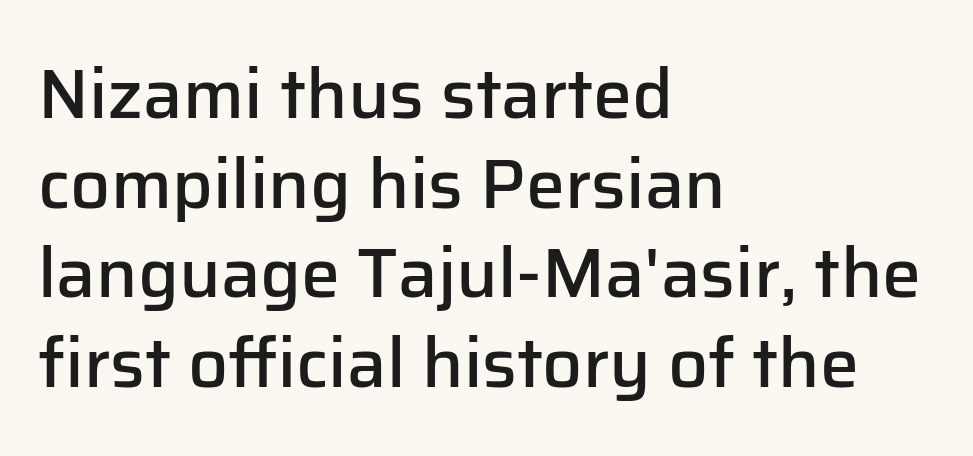
Q: Is the text bold? A: Semi-bold.
Q: Is the text italic (slanted)? A: No, it is upright.
Q: Is the typeface a serif or a sans-serif typeface? A: Sans-serif.
Q: Is the text underlined? A: No.
Q: How is the paragraph aligned? A: Left-aligned.
Q: Is the spacing between letters normal or unusually wide? A: Normal.
Q: Is the spacing between lines tight, normal or loose? A: Normal.
Q: Width (condensed, normal, or wide)? A: Normal.
Q: Stroke contrast? A: Low.
Q: x-height? A: Medium.
Q: Monospaced? A: No.
